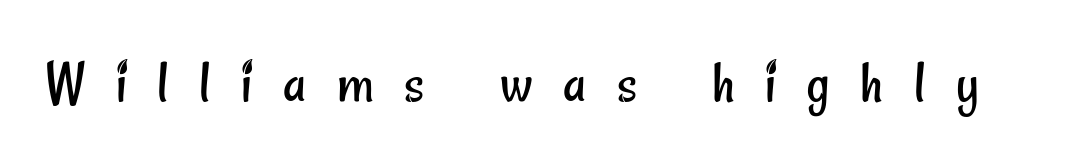
{"serif": "no", "bold": "no", "weight": "regular", "width": "condensed", "stroke_contrast": "low", "x_height": "small", "monospaced": "no", "underline": "no", "letter_spacing": "wide", "letter_spacing_em": 0.49, "glyph_px": 63}
